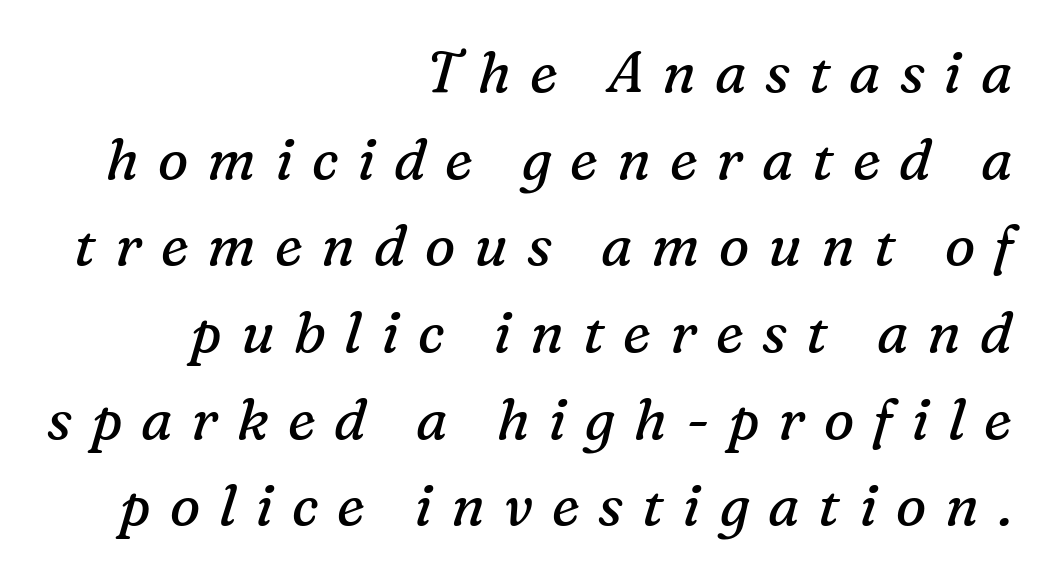
One glance says typical: line gaps are just what's usual. Glyph-to-glyph distance is far greater than everyday printed text. Letters rest on an invisible, unmarked baseline. Think of a printed novel: that variable character pitch is what you see here. Serifs: yes, visible at the terminals of the letterforms. The typeface has the unassuming heft of standard copy or less.
